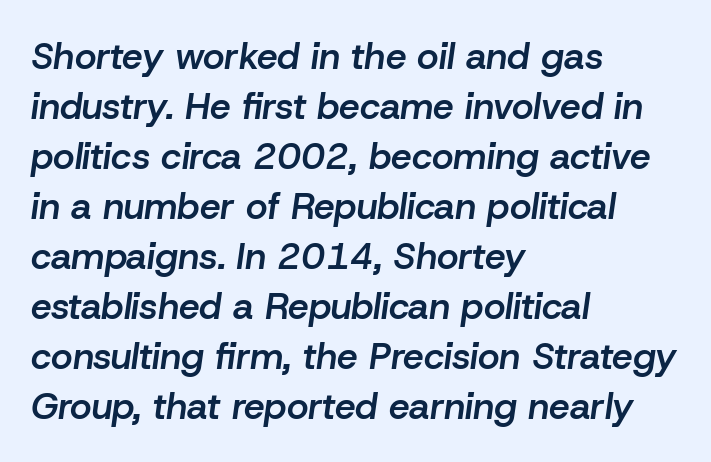
{"italic": "yes", "lean": "right", "slant_degrees": 8, "bold": "semi", "weight": "semibold", "width": "normal", "stroke_contrast": "low", "x_height": "medium", "monospaced": "no", "underline": "no", "align": "left", "line_spacing": "normal", "line_spacing_ratio": 1.35, "letter_spacing": "normal", "letter_spacing_em": 0.0, "glyph_px": 37}
